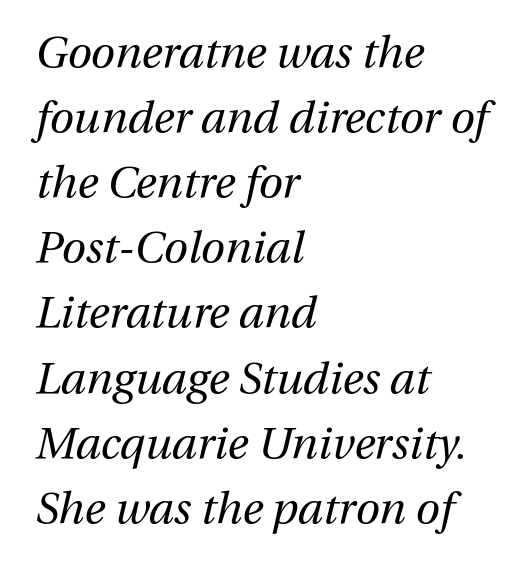
The image shows 44 px regular-weight type, italic (leaning right); set left-aligned, normal line spacing (1.48x), normal letter spacing, not underlined; medium stroke contrast and a medium x-height.
